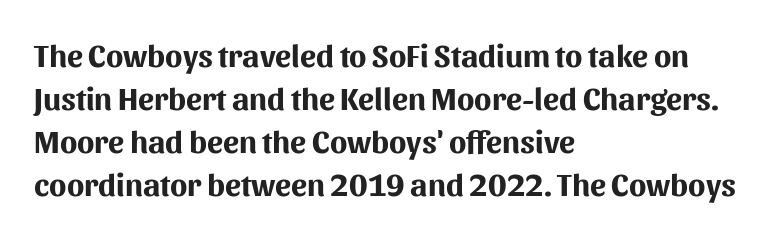
Q: Is the text bold? A: Yes.
Q: Is the text italic (slanted)? A: No, it is upright.
Q: Is the typeface a serif or a sans-serif typeface? A: Sans-serif.
Q: Is the text underlined? A: No.
Q: How is the paragraph aligned? A: Left-aligned.
Q: Is the spacing between letters normal or unusually wide? A: Normal.
Q: Is the spacing between lines tight, normal or loose? A: Normal.
Q: Width (condensed, normal, or wide)? A: Normal.
Q: Stroke contrast? A: Medium.
Q: x-height? A: Medium.
Q: Monospaced? A: No.
